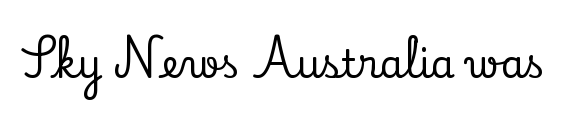
The image shows 38 px serif type, upright; set normal letter spacing, not underlined; low stroke contrast and a small x-height.
